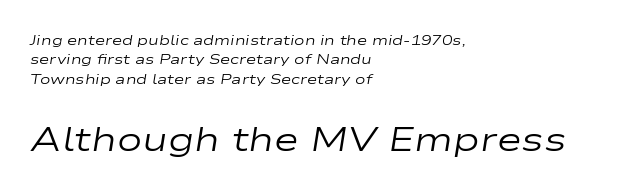
Q: Is the text bold? A: No.
Q: Is the text italic (slanted)? A: Yes, it leans right by about 9 degrees.
Q: Is the text underlined? A: No.
Q: How is the paragraph aligned? A: Left-aligned.
Q: Is the spacing between letters normal or unusually wide? A: Normal.
Q: Is the spacing between lines tight, normal or loose? A: Normal.
Q: Which block of text is set in a larger size, the first (top) or the second (bottom)? A: The second (bottom) one.
Q: Width (condensed, normal, or wide)? A: Wide.
Q: Stroke contrast? A: Low.
Q: x-height? A: Medium.
Q: Monospaced? A: No.
